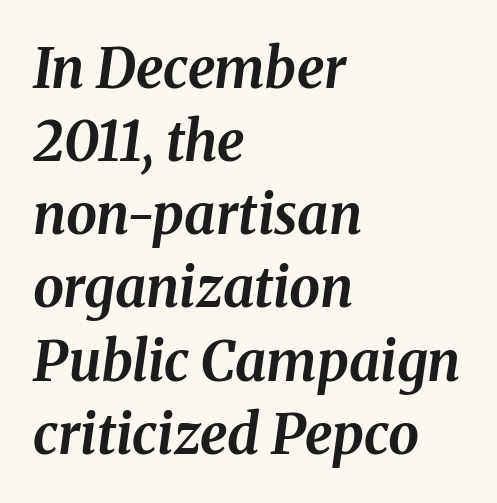
The image shows 55 px bold type, italic (leaning right); set left-aligned, normal line spacing (1.33x), normal letter spacing, not underlined; medium stroke contrast and a medium x-height.
